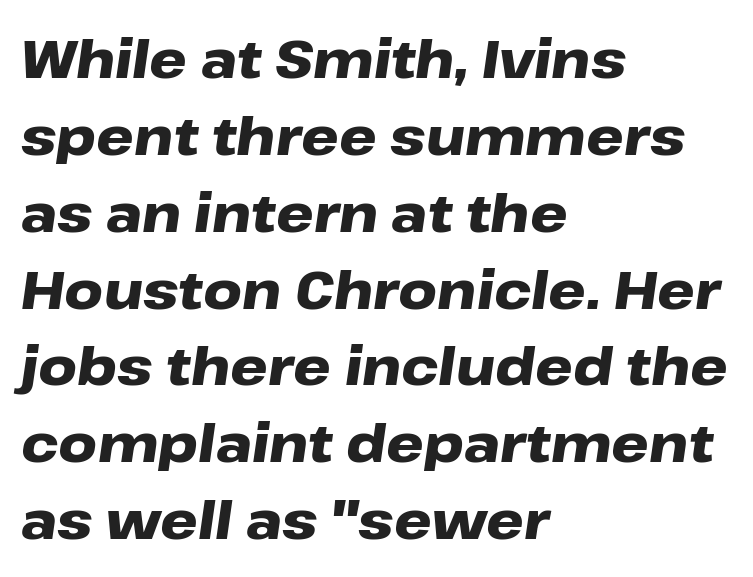
Q: Is the text bold? A: Yes.
Q: Is the text italic (slanted)? A: Yes, it leans right by about 8 degrees.
Q: Is the text underlined? A: No.
Q: How is the paragraph aligned? A: Left-aligned.
Q: Is the spacing between letters normal or unusually wide? A: Normal.
Q: Is the spacing between lines tight, normal or loose? A: Normal.
Q: Width (condensed, normal, or wide)? A: Wide.
Q: Stroke contrast? A: Low.
Q: x-height? A: Medium.
Q: Monospaced? A: No.
